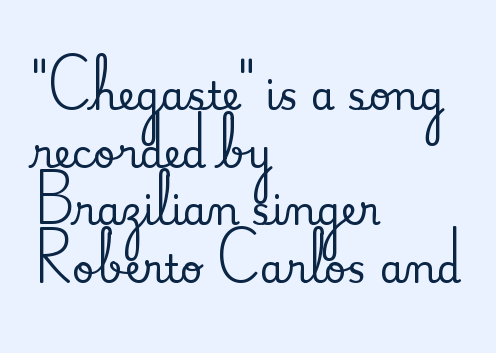
Q: Is the text italic (slanted)? A: No, it is upright.
Q: Is the typeface a serif or a sans-serif typeface? A: Serif.
Q: Is the text underlined? A: No.
Q: How is the paragraph aligned? A: Left-aligned.
Q: Is the spacing between letters normal or unusually wide? A: Normal.
Q: Is the spacing between lines tight, normal or loose? A: Normal.
Q: Width (condensed, normal, or wide)? A: Normal.
Q: Stroke contrast? A: Medium.
Q: x-height? A: Small.
Q: Monospaced? A: No.
